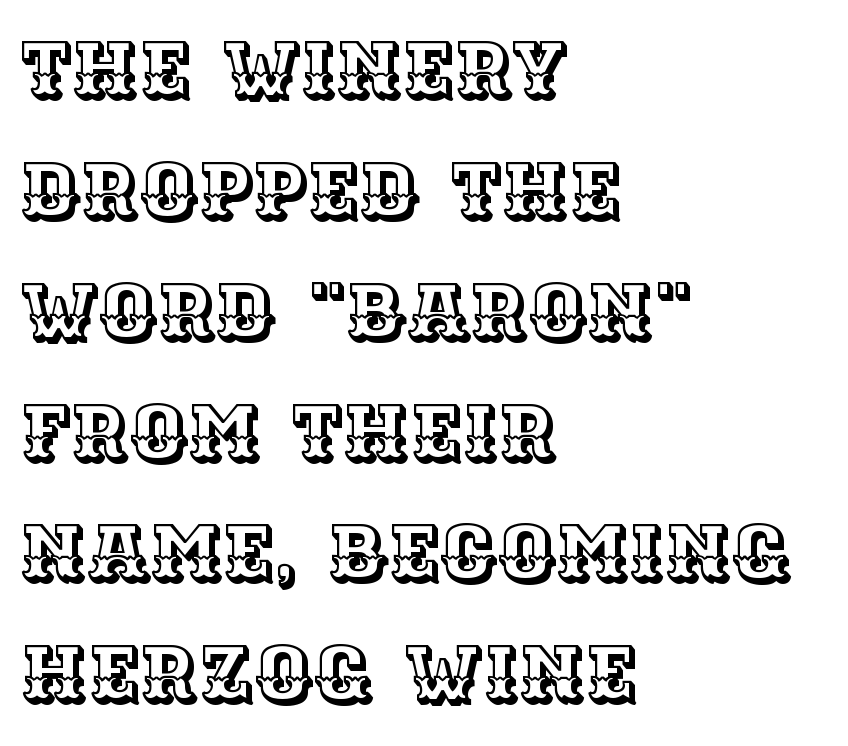
{"italic": "no", "width": "normal", "x_height": "large", "monospaced": "no", "underline": "no", "align": "left", "line_spacing": "normal", "line_spacing_ratio": 1.53, "letter_spacing": "normal", "letter_spacing_em": 0.0, "glyph_px": 79}
